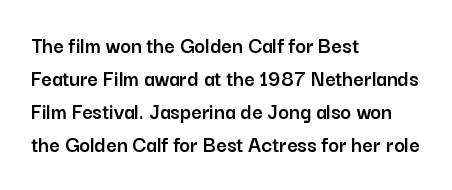
The block of text has a typical density, with ordinary space between rows. Tracking here is standard; glyphs follow each other at the usual distance. The strip under each line holds only bare page. The lettering holds an erect, upright posture throughout. Teacher's note: observe the even left margin — that is flush-left alignment.
